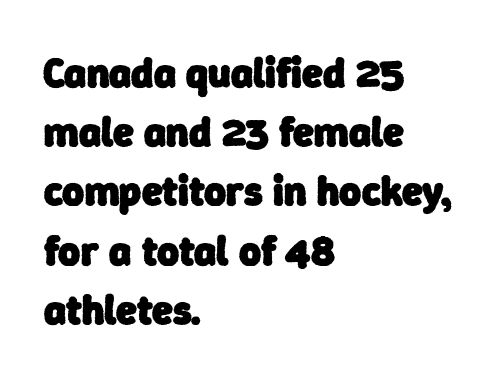
Q: Is the text bold? A: Yes.
Q: Is the typeface a serif or a sans-serif typeface? A: Sans-serif.
Q: Is the text underlined? A: No.
Q: How is the paragraph aligned? A: Left-aligned.
Q: Is the spacing between letters normal or unusually wide? A: Normal.
Q: Is the spacing between lines tight, normal or loose? A: Normal.
Q: Width (condensed, normal, or wide)? A: Normal.
Q: Stroke contrast? A: Low.
Q: x-height? A: Medium.
Q: Monospaced? A: No.
